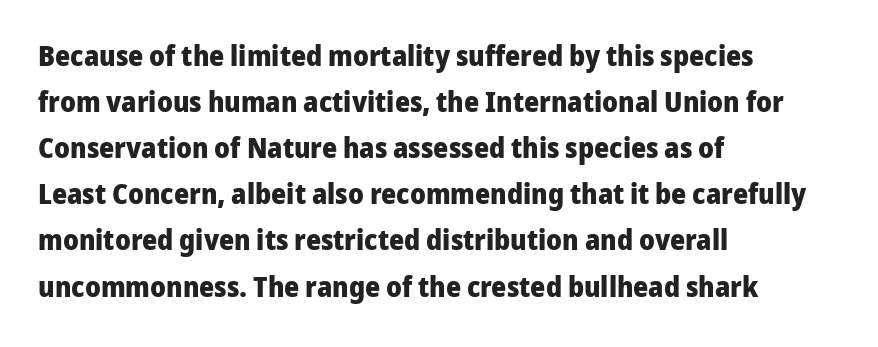
{"serif": "no", "italic": "no", "bold": "yes", "weight": "heavy", "width": "normal", "stroke_contrast": "low", "x_height": "medium", "monospaced": "no", "underline": "no", "align": "left", "line_spacing": "normal", "line_spacing_ratio": 1.59, "letter_spacing": "normal", "letter_spacing_em": 0.0, "glyph_px": 29}
